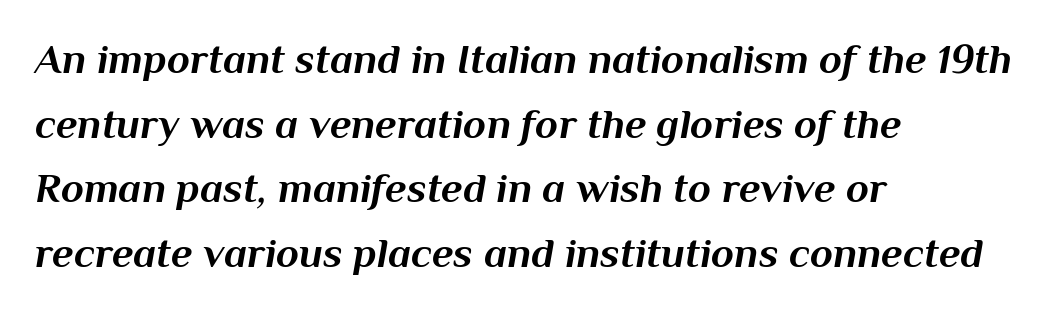
The image shows 42 px bold type, italic (leaning right); set left-aligned, normal line spacing (1.54x), normal letter spacing, not underlined; medium stroke contrast and a medium x-height.
